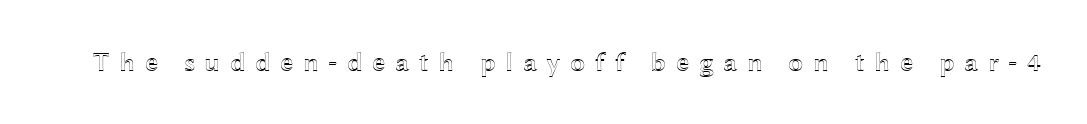
{"italic": "no", "underline": "no", "letter_spacing": "wide", "letter_spacing_em": 0.35, "glyph_px": 27}
